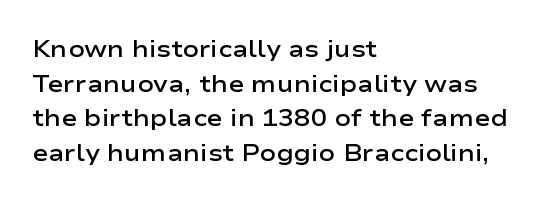
Inter-character spacing is left at the font's built-in metrics. Is there any slant? The stems are plumb. Reading down the block, your eye returns to a fixed left position each line. A semibold gives these letters moderate extra thickness, short of bold.
